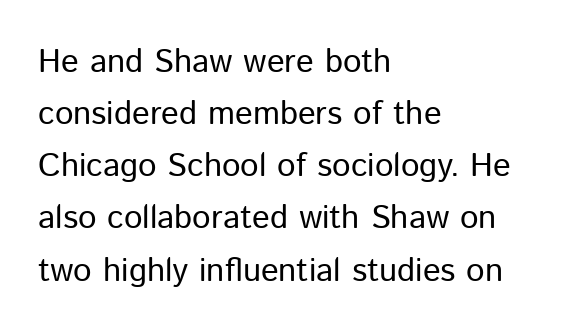
The image shows 33 px regular-weight sans-serif type, upright; set left-aligned, normal line spacing (1.58x), normal letter spacing, not underlined; low stroke contrast and a medium x-height.
